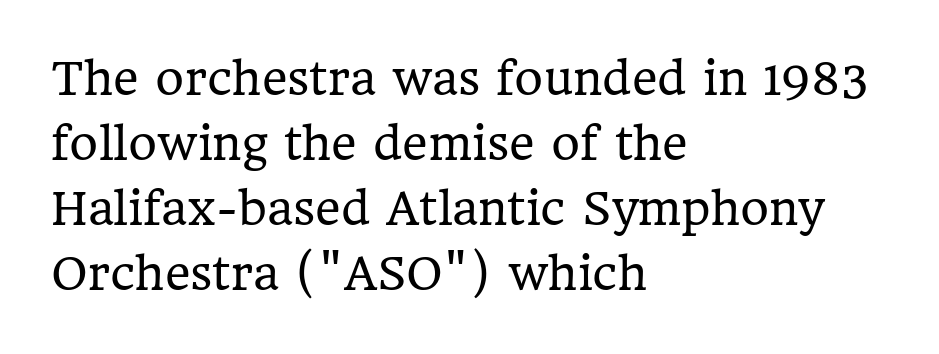
Descenders are the only things crossing below the line. A classic flush-left, rag-right setting is used for this passage. The passage shown stacks its lines at a standard gap. You could not count columns in this text — the font is proportionally spaced.
